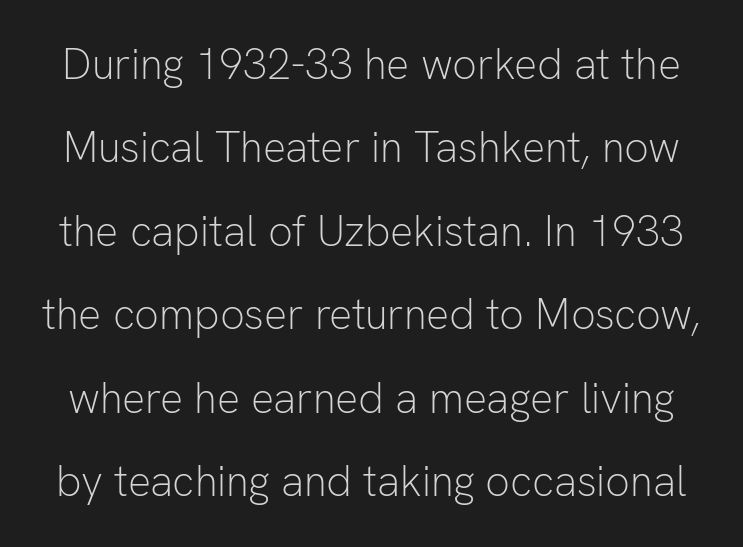
The characters are drawn with everyday or finer stroke widths. Letter spacing: default. Bare-footed words on every line. Ascenders rise straight up at ninety degrees. Proportional: the letters do not fall into vertical columns.
